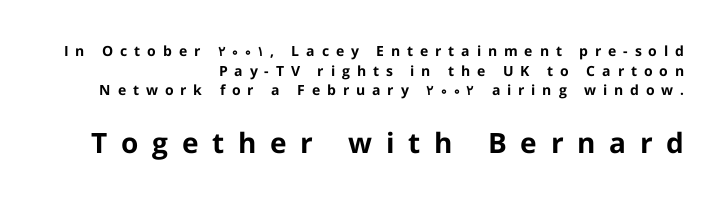
{"serif": "no", "italic": "no", "bold": "yes", "weight": "bold", "width": "normal", "stroke_contrast": "low", "x_height": "medium", "monospaced": "no", "underline": "no", "align": "right", "line_spacing": "normal", "line_spacing_ratio": 1.41, "letter_spacing": "wide", "letter_spacing_em": 0.49, "larger_block": "second", "size_ratio": 2.0, "glyph_px": 28}
